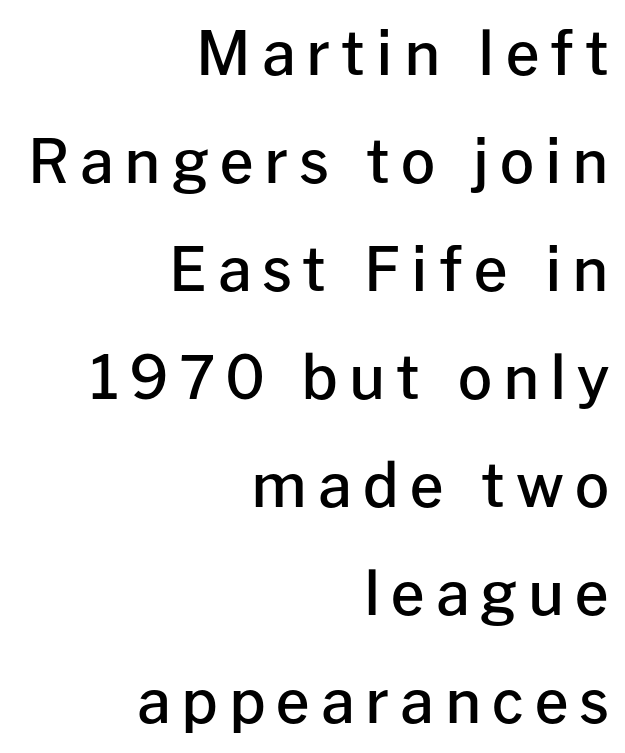
Spacing verdict: proportional, widths tailored to each character. Line ends are locked; line starts wander. Heft: intermediate — a semibold. No italicization has been applied; the sample stays upright. The designer went with a sans here, leaving each stem footless.
